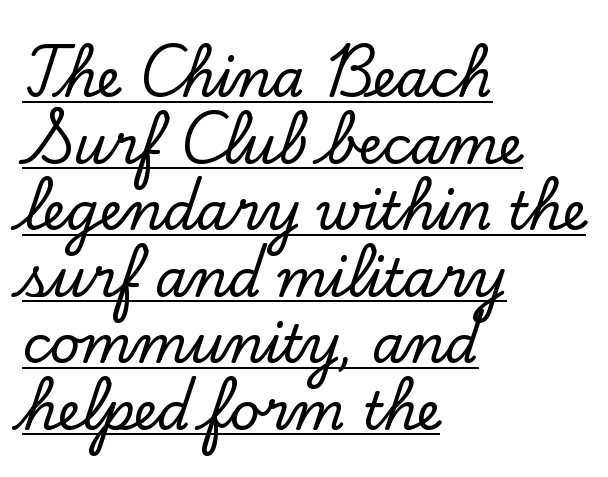
Q: Is the text italic (slanted)? A: Yes.
Q: Is the typeface a serif or a sans-serif typeface? A: Serif.
Q: Is the text underlined? A: Yes.
Q: How is the paragraph aligned? A: Left-aligned.
Q: Is the spacing between letters normal or unusually wide? A: Normal.
Q: Is the spacing between lines tight, normal or loose? A: Normal.
Q: Width (condensed, normal, or wide)? A: Normal.
Q: Stroke contrast? A: Low.
Q: x-height? A: Small.
Q: Monospaced? A: No.
